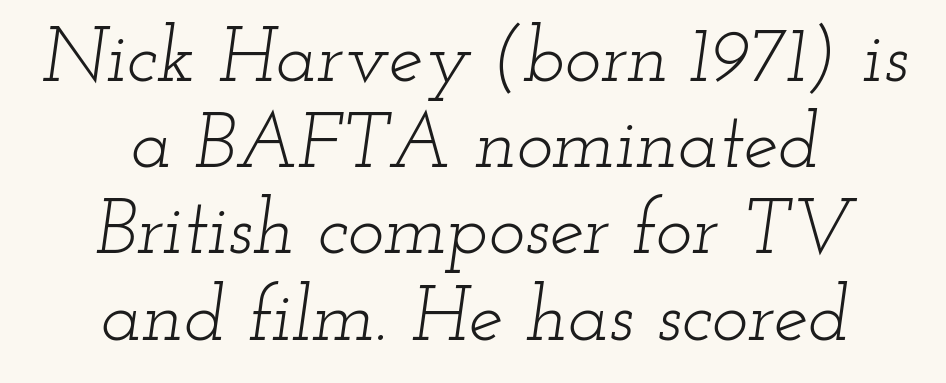
{"serif": "yes", "italic": "yes", "lean": "right", "slant_degrees": 12, "bold": "no", "weight": "light", "width": "wide", "stroke_contrast": "low", "x_height": "small", "monospaced": "no", "underline": "no", "align": "center", "line_spacing": "tight", "line_spacing_ratio": 1.12, "letter_spacing": "normal", "letter_spacing_em": 0.0, "glyph_px": 77}
